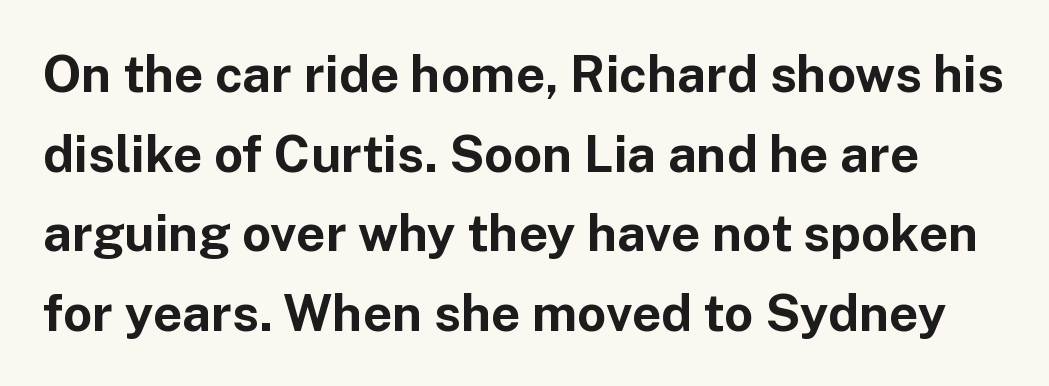
Q: Is the text bold? A: Yes.
Q: Is the text italic (slanted)? A: No, it is upright.
Q: Is the typeface a serif or a sans-serif typeface? A: Sans-serif.
Q: Is the text underlined? A: No.
Q: Is the spacing between letters normal or unusually wide? A: Normal.
Q: Is the spacing between lines tight, normal or loose? A: Normal.
Q: Width (condensed, normal, or wide)? A: Normal.
Q: Stroke contrast? A: Low.
Q: x-height? A: Medium.
Q: Monospaced? A: No.
